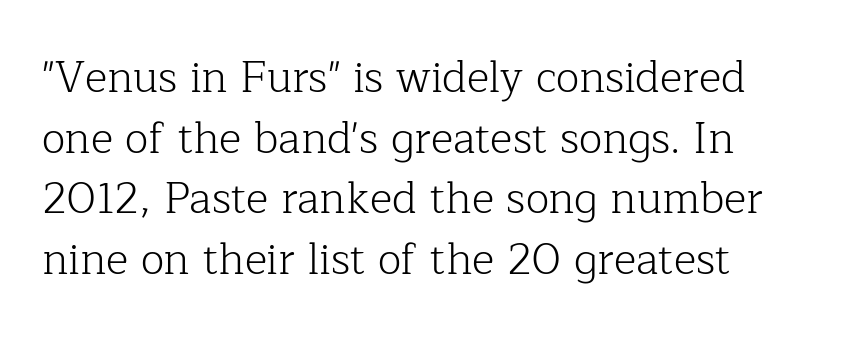
The string is rendered with underlining switched off. Stem width sits at or under what a default text font uses. When letters stand straight like this, we call the style roman or upright. Look at the bottom of the vertical strokes: they flare into serifs here. Vertically, the passage feels balanced, rows spaced as you'd expect.
